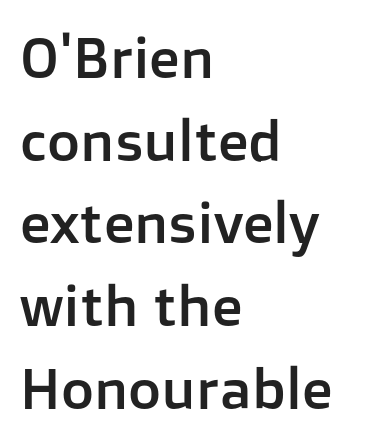
The image shows 57 px sans-serif type, upright; set left-aligned, normal line spacing (1.45x), normal letter spacing, not underlined; low stroke contrast and a medium x-height.
